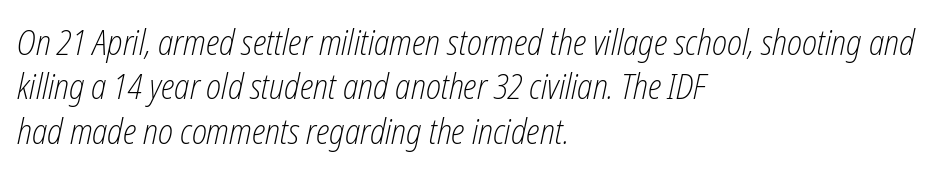
{"italic": "yes", "lean": "right", "slant_degrees": 12, "bold": "no", "weight": "light", "width": "condensed", "stroke_contrast": "low", "x_height": "medium", "monospaced": "no", "underline": "no", "align": "left", "line_spacing": "normal", "line_spacing_ratio": 1.27, "letter_spacing": "normal", "letter_spacing_em": 0.0, "glyph_px": 35}
